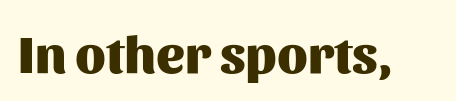
{"serif": "no", "italic": "no", "bold": "yes", "weight": "heavy", "width": "normal", "stroke_contrast": "medium", "x_height": "medium", "monospaced": "no", "underline": "no", "letter_spacing": "normal", "letter_spacing_em": 0.0, "glyph_px": 53}
